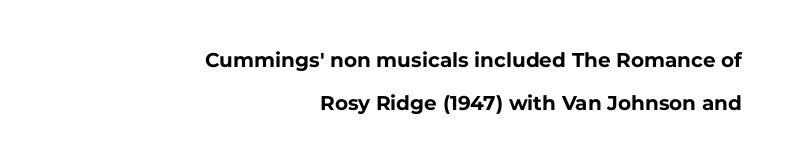
The image shows 20 px bold type, upright; set right-aligned, loose line spacing (2.17x), normal letter spacing, not underlined.
